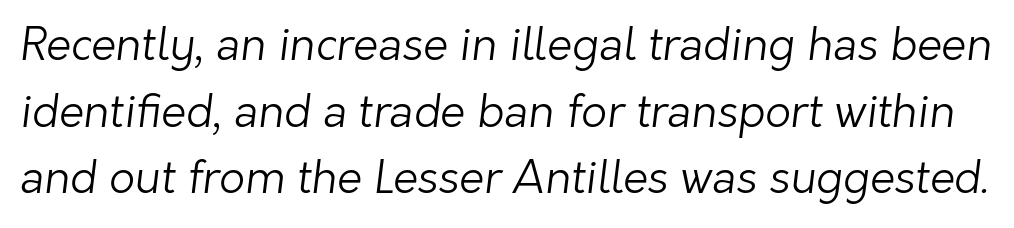
Q: Is the text bold? A: No.
Q: Is the typeface a serif or a sans-serif typeface? A: Sans-serif.
Q: Is the text underlined? A: No.
Q: Is the spacing between letters normal or unusually wide? A: Normal.
Q: Is the spacing between lines tight, normal or loose? A: Normal.
Q: Width (condensed, normal, or wide)? A: Normal.
Q: Stroke contrast? A: Low.
Q: x-height? A: Medium.
Q: Monospaced? A: No.
